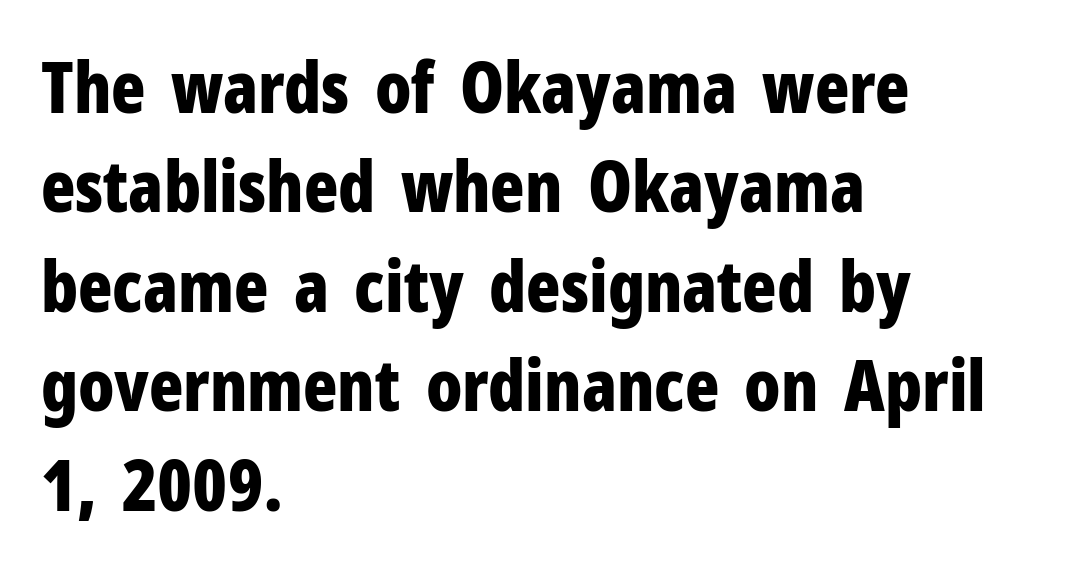
The image shows 71 px bold, condensed sans-serif type, upright; set left-aligned, normal line spacing (1.4x), normal letter spacing, not underlined; low stroke contrast and a medium x-height.
